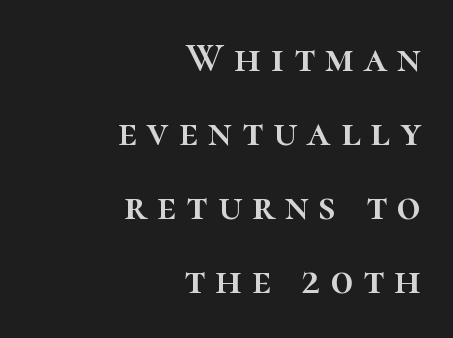
Q: Is the text italic (slanted)? A: No, it is upright.
Q: Is the text underlined? A: No.
Q: How is the paragraph aligned? A: Right-aligned.
Q: Is the spacing between letters normal or unusually wide? A: Unusually wide.
Q: Width (condensed, normal, or wide)? A: Normal.
Q: Stroke contrast? A: High.
Q: x-height? A: Medium.
Q: Monospaced? A: No.
